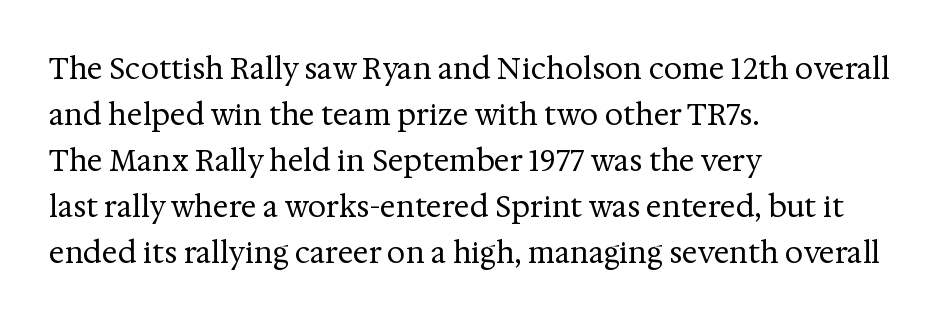
{"serif": "yes", "italic": "no", "bold": "no", "weight": "regular", "width": "normal", "stroke_contrast": "medium", "x_height": "medium", "monospaced": "no", "underline": "no", "align": "left", "line_spacing": "normal", "line_spacing_ratio": 1.59, "letter_spacing": "normal", "letter_spacing_em": 0.0, "glyph_px": 29}
